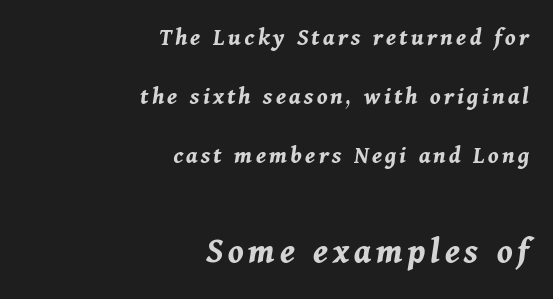
{"italic": "yes", "lean": "right", "slant_degrees": 11, "bold": "yes", "weight": "bold", "width": "normal", "stroke_contrast": "medium", "x_height": "medium", "monospaced": "no", "underline": "no", "align": "right", "line_spacing": "loose", "line_spacing_ratio": 2.37, "larger_block": "second", "size_ratio": 1.48, "glyph_px": 37}
